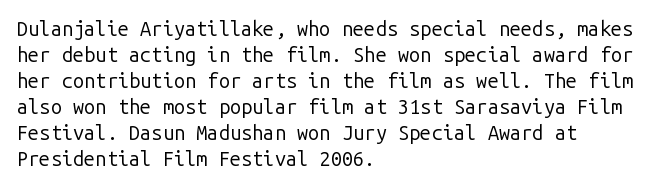
Where is the straight margin? On the left. This sample keeps an unexceptional amount of space between lines. The typesetting does not lean heavy: it is not bold. The gaps between neighbouring characters are ordinary and unremarkable. A clean baseline with only descenders dipping below it.
